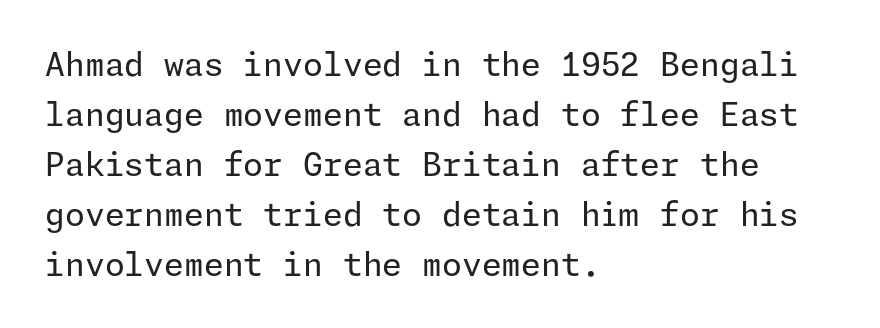
{"serif": "no", "italic": "no", "bold": "no", "weight": "regular", "width": "normal", "stroke_contrast": "low", "x_height": "medium", "underline": "no", "align": "left", "line_spacing": "normal", "line_spacing_ratio": 1.56, "letter_spacing": "normal", "letter_spacing_em": 0.0, "glyph_px": 32}
